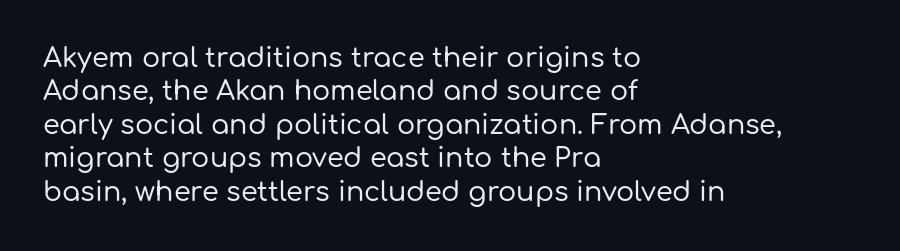
{"italic": "no", "underline": "no", "align": "left", "line_spacing_ratio": 1.24, "letter_spacing": "normal", "letter_spacing_em": 0.0, "glyph_px": 27}
